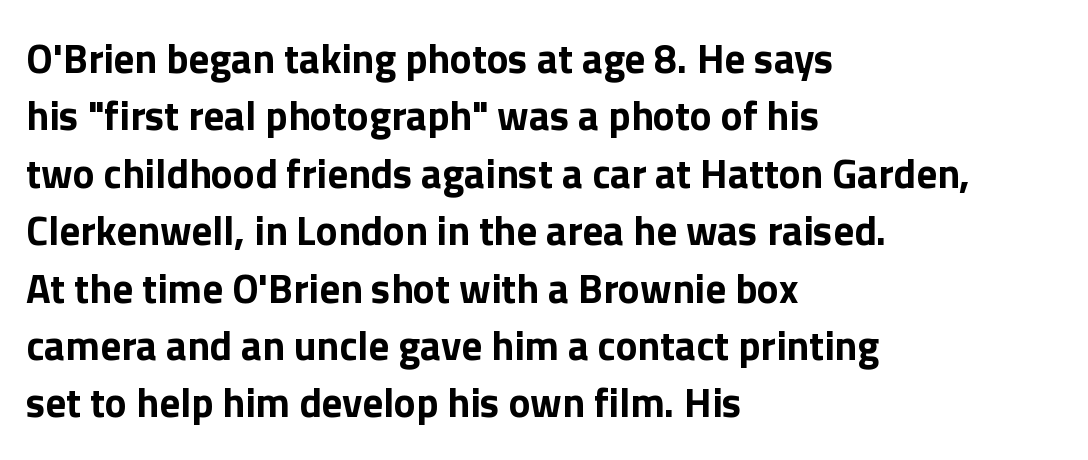
{"serif": "no", "italic": "no", "bold": "yes", "weight": "bold", "width": "normal", "x_height": "medium", "monospaced": "no", "underline": "no", "align": "left", "line_spacing": "normal", "line_spacing_ratio": 1.4, "letter_spacing": "normal", "letter_spacing_em": 0.0, "glyph_px": 41}
